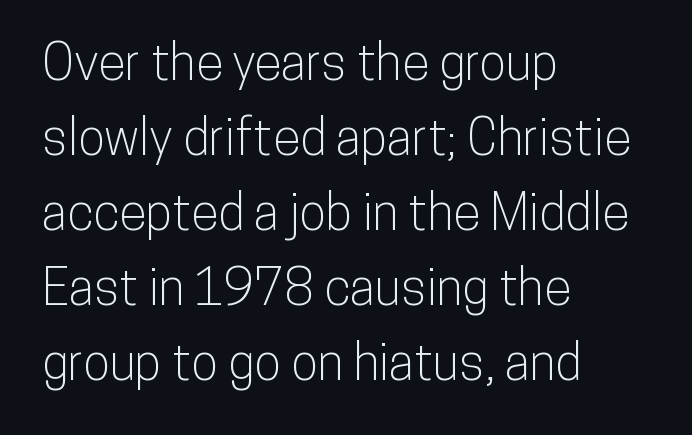
The image shows 50 px condensed sans-serif type, upright; set left-aligned, normal line spacing (1.5x), normal letter spacing, not underlined; low stroke contrast and a medium x-height.
